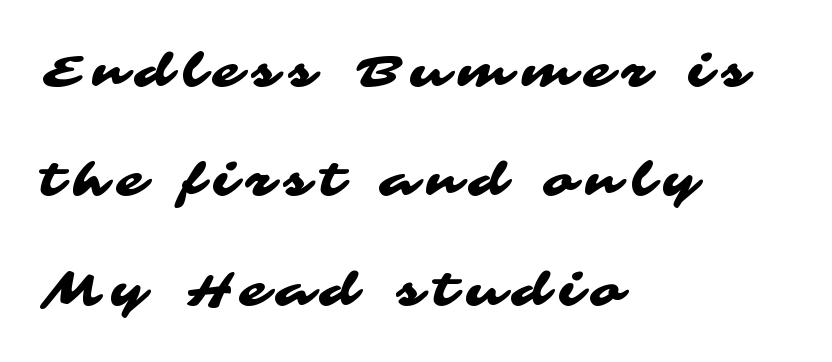
The image shows 46 px wide sans-serif type; set left-aligned, loose line spacing (2.38x), unusually wide letter spacing (+0.22 em), not underlined; medium stroke contrast and a medium x-height.
